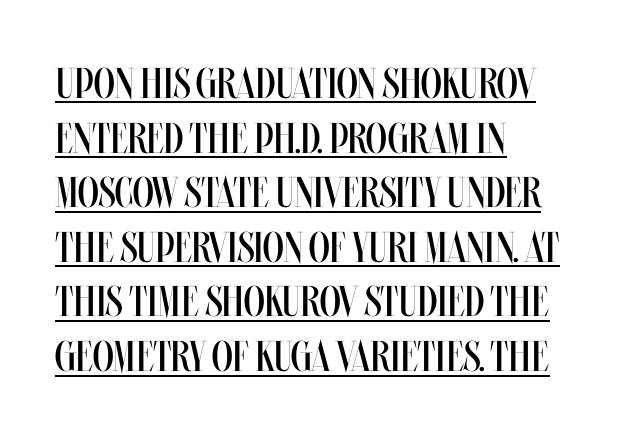
Q: Is the text bold? A: No.
Q: Is the text italic (slanted)? A: No, it is upright.
Q: Is the text underlined? A: Yes.
Q: How is the paragraph aligned? A: Left-aligned.
Q: Is the spacing between letters normal or unusually wide? A: Normal.
Q: Is the spacing between lines tight, normal or loose? A: Normal.
Q: Width (condensed, normal, or wide)? A: Condensed.
Q: Stroke contrast? A: Medium.
Q: x-height? A: Large.
Q: Monospaced? A: No.
